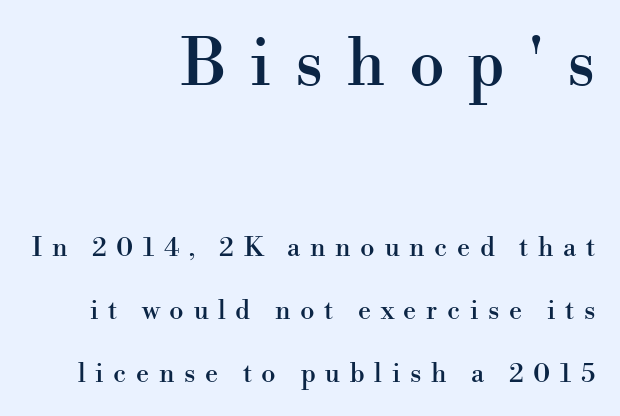
Q: Is the text italic (slanted)? A: No, it is upright.
Q: Is the typeface a serif or a sans-serif typeface? A: Serif.
Q: Is the text underlined? A: No.
Q: How is the paragraph aligned? A: Right-aligned.
Q: Is the spacing between letters normal or unusually wide? A: Unusually wide.
Q: Is the spacing between lines tight, normal or loose? A: Loose.
Q: Which block of text is set in a larger size, the first (top) or the second (bottom)? A: The first (top) one.
Q: Width (condensed, normal, or wide)? A: Normal.
Q: Stroke contrast? A: High.
Q: x-height? A: Small.
Q: Monospaced? A: No.
